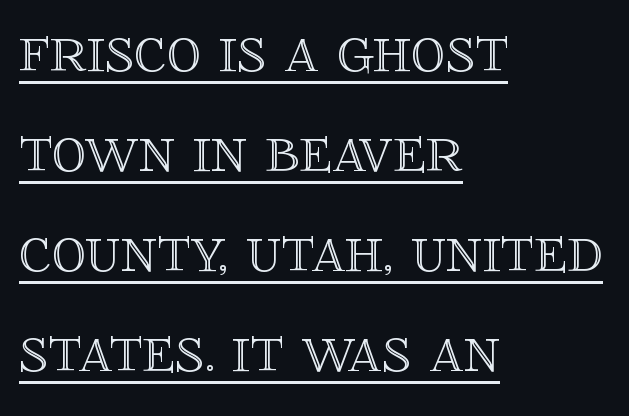
{"italic": "no", "width": "normal", "x_height": "large", "monospaced": "no", "underline": "yes", "align": "left", "line_spacing": "normal", "line_spacing_ratio": 1.47, "letter_spacing": "normal", "letter_spacing_em": 0.0, "glyph_px": 68}
